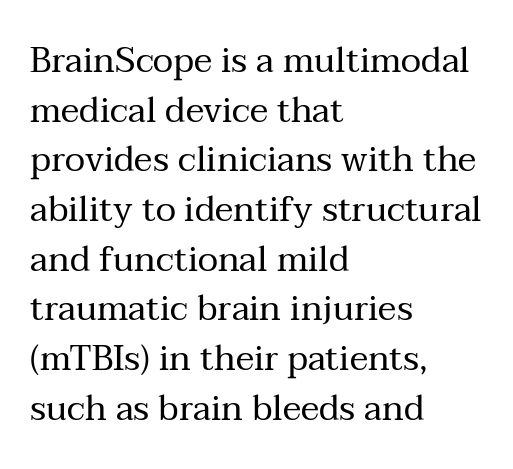
Q: Is the text bold? A: No.
Q: Is the text italic (slanted)? A: No, it is upright.
Q: Is the typeface a serif or a sans-serif typeface? A: Serif.
Q: Is the text underlined? A: No.
Q: How is the paragraph aligned? A: Left-aligned.
Q: Is the spacing between letters normal or unusually wide? A: Normal.
Q: Is the spacing between lines tight, normal or loose? A: Normal.
Q: Width (condensed, normal, or wide)? A: Normal.
Q: Stroke contrast? A: Medium.
Q: x-height? A: Medium.
Q: Monospaced? A: No.
